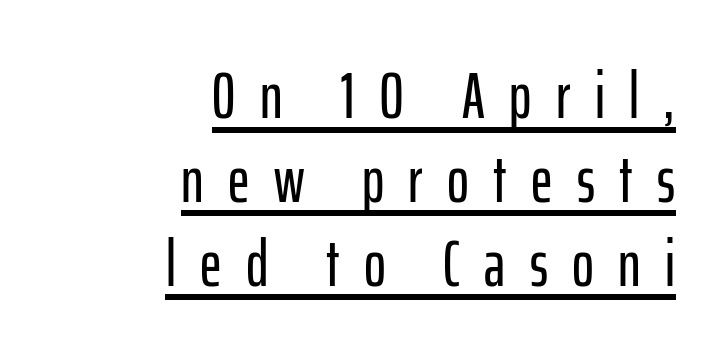
Q: Is the text italic (slanted)? A: No, it is upright.
Q: Is the typeface a serif or a sans-serif typeface? A: Sans-serif.
Q: Is the text underlined? A: Yes.
Q: How is the paragraph aligned? A: Right-aligned.
Q: Is the spacing between letters normal or unusually wide? A: Unusually wide.
Q: Is the spacing between lines tight, normal or loose? A: Normal.
Q: Width (condensed, normal, or wide)? A: Condensed.
Q: Stroke contrast? A: Low.
Q: x-height? A: Medium.
Q: Monospaced? A: No.
